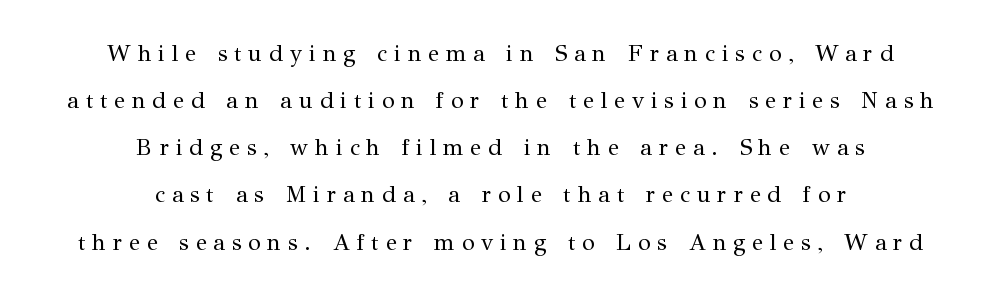
This sample trades compactness for vertical openness between lines. No extra ink here — the face is not bold. Does the copy run flush right? No — it is centered line by line. The axis of the letterforms is exactly vertical. Is the letter spacing exaggerated? Yes — the characters are pushed far apart.
